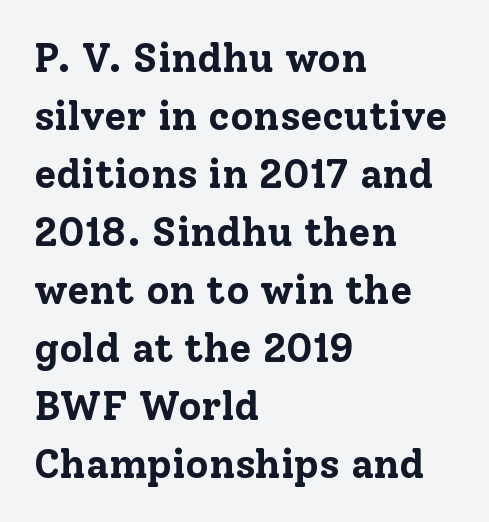
{"serif": "yes", "italic": "no", "bold": "yes", "weight": "bold", "width": "normal", "stroke_contrast": "low", "x_height": "medium", "monospaced": "no", "underline": "no", "align": "left", "line_spacing": "normal", "line_spacing_ratio": 1.45, "letter_spacing": "normal", "letter_spacing_em": 0.0, "glyph_px": 40}
